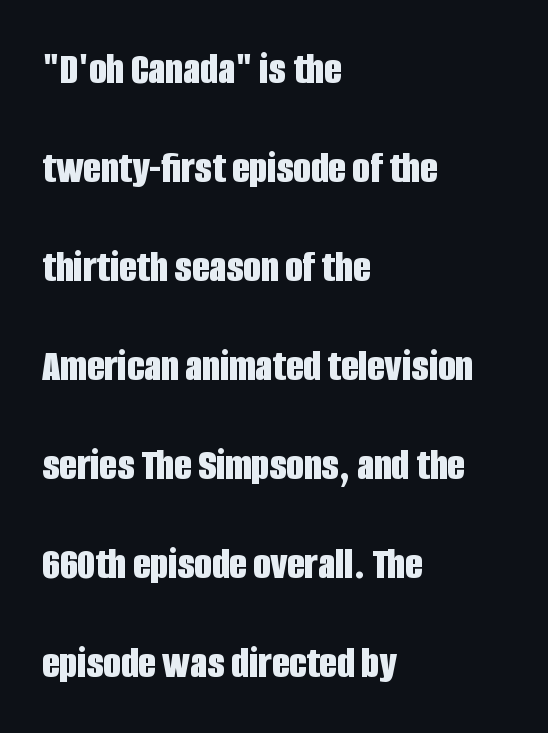
Q: Is the text bold? A: Yes.
Q: Is the text italic (slanted)? A: No, it is upright.
Q: Is the typeface a serif or a sans-serif typeface? A: Sans-serif.
Q: Is the text underlined? A: No.
Q: How is the paragraph aligned? A: Left-aligned.
Q: Is the spacing between letters normal or unusually wide? A: Normal.
Q: Is the spacing between lines tight, normal or loose? A: Loose.
Q: Width (condensed, normal, or wide)? A: Condensed.
Q: Stroke contrast? A: Low.
Q: x-height? A: Large.
Q: Monospaced? A: No.
